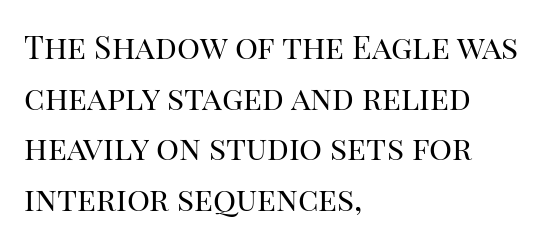
{"serif": "yes", "italic": "no", "bold": "no", "weight": "regular", "width": "normal", "stroke_contrast": "high", "x_height": "large", "monospaced": "no", "underline": "no", "align": "left", "line_spacing": "normal", "line_spacing_ratio": 1.58, "letter_spacing": "normal", "letter_spacing_em": 0.0, "glyph_px": 32}
